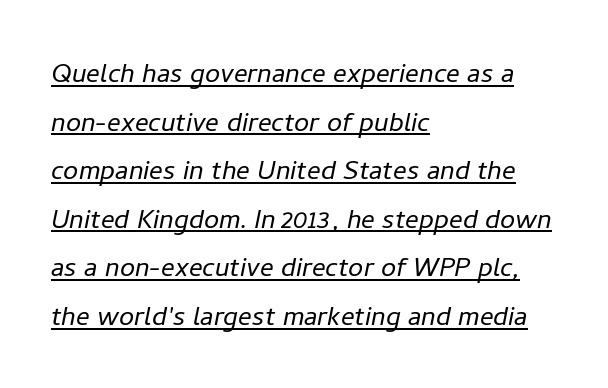
{"italic": "yes", "lean": "right", "slant_degrees": 11, "bold": "no", "weight": "light", "width": "normal", "stroke_contrast": "low", "x_height": "medium", "monospaced": "no", "underline": "yes", "align": "left", "line_spacing": "normal", "line_spacing_ratio": 1.43, "letter_spacing": "normal", "letter_spacing_em": 0.0, "glyph_px": 34}
